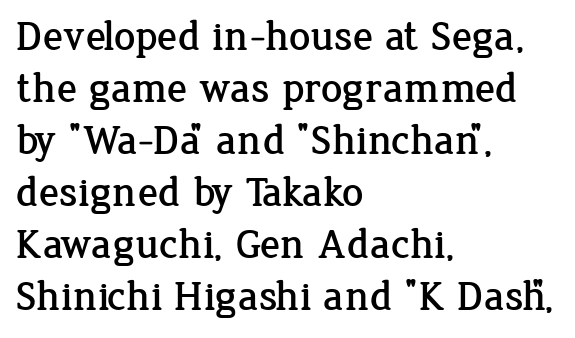
Q: Is the text italic (slanted)? A: No, it is upright.
Q: Is the typeface a serif or a sans-serif typeface? A: Serif.
Q: Is the text underlined? A: No.
Q: How is the paragraph aligned? A: Left-aligned.
Q: Is the spacing between letters normal or unusually wide? A: Normal.
Q: Width (condensed, normal, or wide)? A: Normal.
Q: Stroke contrast? A: Low.
Q: x-height? A: Medium.
Q: Monospaced? A: No.
